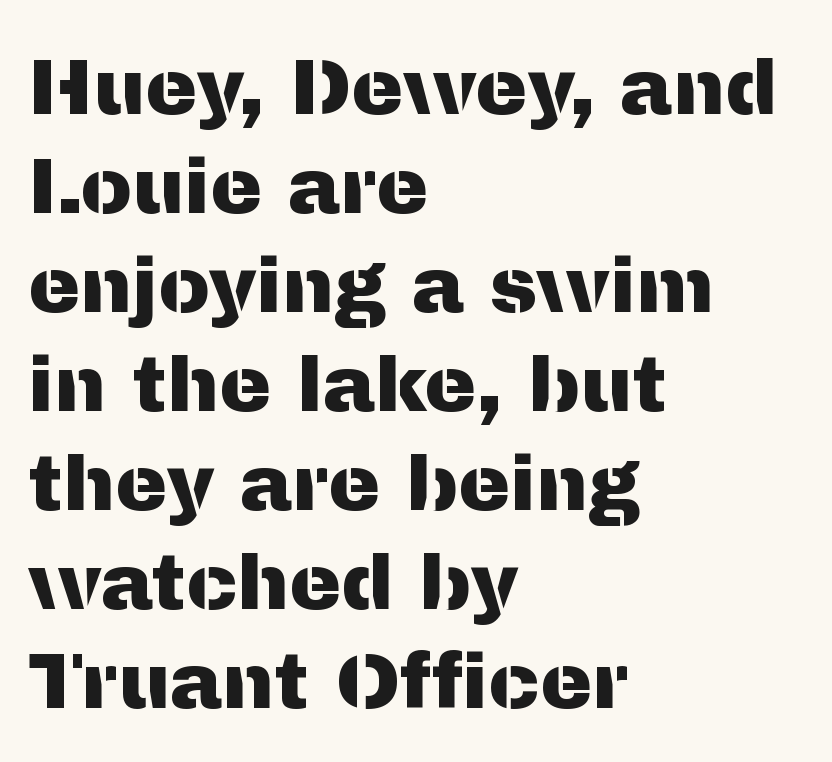
{"serif": "no", "italic": "no", "width": "normal", "stroke_contrast": "medium", "x_height": "medium", "monospaced": "no", "underline": "no", "align": "left", "line_spacing": "normal", "line_spacing_ratio": 1.27, "letter_spacing": "normal", "letter_spacing_em": 0.0, "glyph_px": 78}
